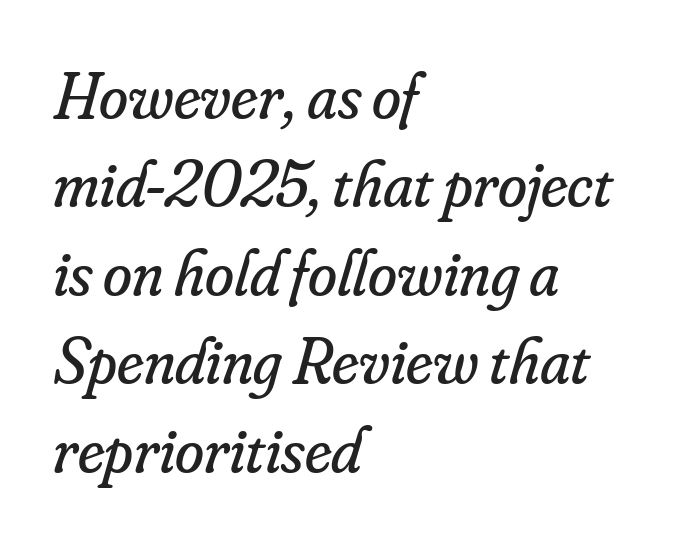
The typeface has the unassuming heft of standard copy or less. Honestly, the letter spacing is just normal — you wouldn't notice it. Is the block centered? No — it sits flush against the left margin. Old-style or modern, the face here clearly has serifs. The vertical gap from one line to the next is medium. Character widths vary here, with narrow letters taking less room than wide ones.
